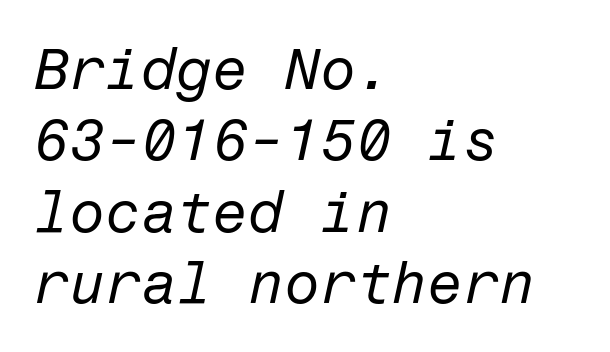
The image shows 58 px regular-weight type, italic (leaning right); set left-aligned, line spacing 1.23x, normal letter spacing, not underlined; low stroke contrast and a medium x-height.
